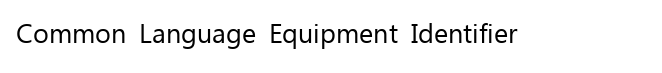
Has an underline been added? It has not. The type is set solid horizontally, with unmodified tracking. The characters are drawn with everyday or finer stroke widths. Every character sits straight up, as roman type does.
